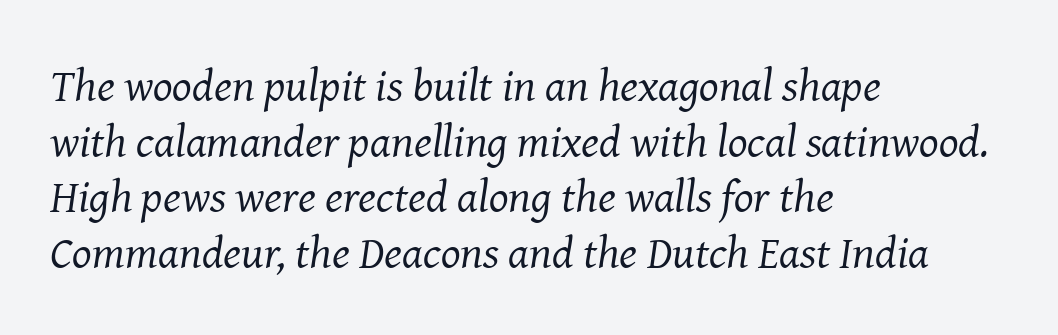
Q: Is the text bold? A: No.
Q: Is the text italic (slanted)? A: Yes, it leans right by about 8 degrees.
Q: Is the typeface a serif or a sans-serif typeface? A: Serif.
Q: Is the text underlined? A: No.
Q: How is the paragraph aligned? A: Left-aligned.
Q: Is the spacing between letters normal or unusually wide? A: Normal.
Q: Width (condensed, normal, or wide)? A: Normal.
Q: Stroke contrast? A: Medium.
Q: x-height? A: Medium.
Q: Monospaced? A: No.
